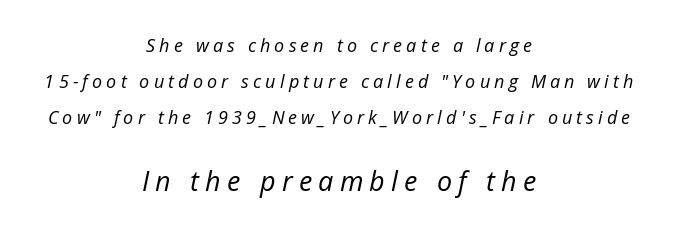
{"italic": "yes", "lean": "right", "slant_degrees": 12, "bold": "no", "underline": "no", "align": "center", "line_spacing": "loose", "line_spacing_ratio": 2.0, "letter_spacing": "wide", "letter_spacing_em": 0.23, "larger_block": "second", "size_ratio": 1.5, "glyph_px": 27}
